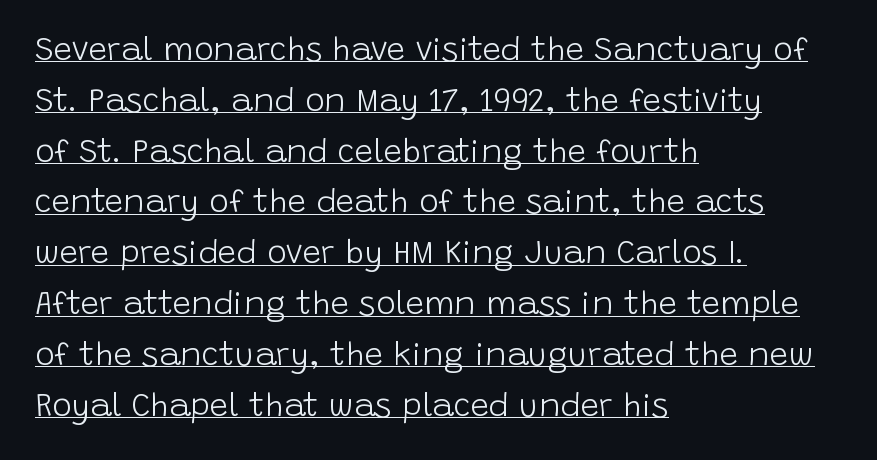
{"serif": "no", "italic": "no", "bold": "no", "weight": "light", "width": "normal", "stroke_contrast": "low", "x_height": "large", "monospaced": "no", "underline": "yes", "align": "left", "line_spacing": "normal", "line_spacing_ratio": 1.54, "letter_spacing": "normal", "letter_spacing_em": 0.0, "glyph_px": 33}
